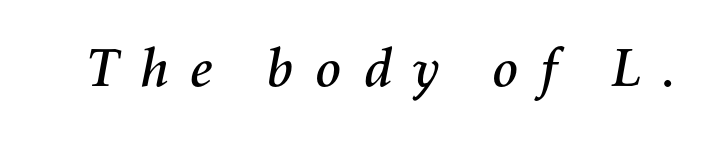
{"italic": "yes", "lean": "right", "slant_degrees": 11, "width": "normal", "stroke_contrast": "medium", "x_height": "medium", "monospaced": "no", "underline": "no", "letter_spacing": "wide", "letter_spacing_em": 0.35, "glyph_px": 54}
